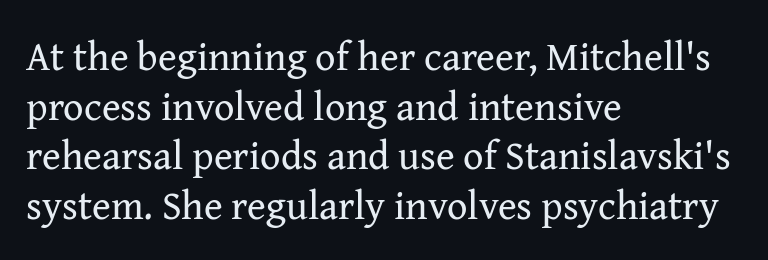
Note the varied advance widths — an 'i' is clearly narrower than an 'm'. Notice how the passage keeps a crisp vertical edge on the left only. Type without underlining. No extra tracking has been applied to these lines.
